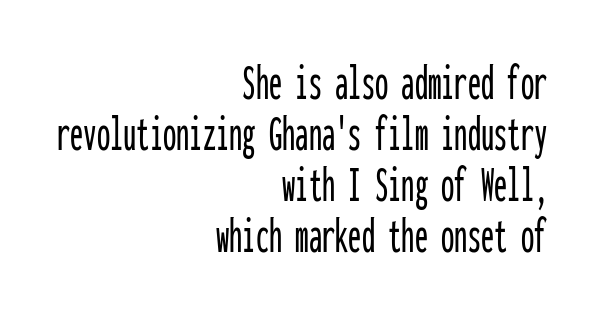
Every character here occupies the same horizontal width, giving the sample a typewriter-like rhythm. Posture: vertical. Reading down the block, your eye finds every line finishing at a fixed right position. Check where the strokes stop: nothing finishes them off — pure sans. Vertically, the passage feels compressed, each row crowding the next.
